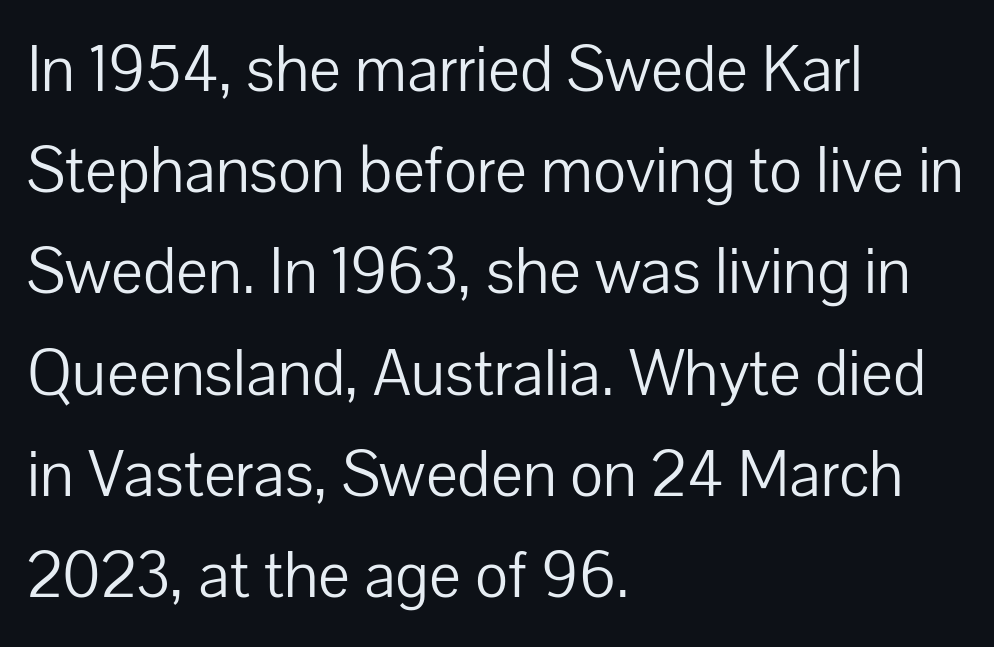
{"serif": "no", "italic": "no", "bold": "no", "weight": "light", "width": "normal", "stroke_contrast": "low", "x_height": "medium", "monospaced": "no", "underline": "no", "align": "left", "line_spacing": "normal", "line_spacing_ratio": 1.51, "letter_spacing": "normal", "letter_spacing_em": 0.0, "glyph_px": 67}
